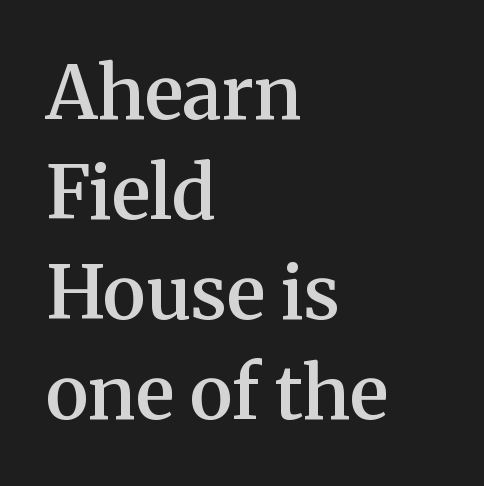
{"serif": "yes", "italic": "no", "bold": "semi", "weight": "semibold", "width": "normal", "stroke_contrast": "medium", "x_height": "medium", "monospaced": "no", "underline": "no", "align": "left", "line_spacing": "normal", "line_spacing_ratio": 1.35, "letter_spacing": "normal", "letter_spacing_em": 0.0, "glyph_px": 74}
